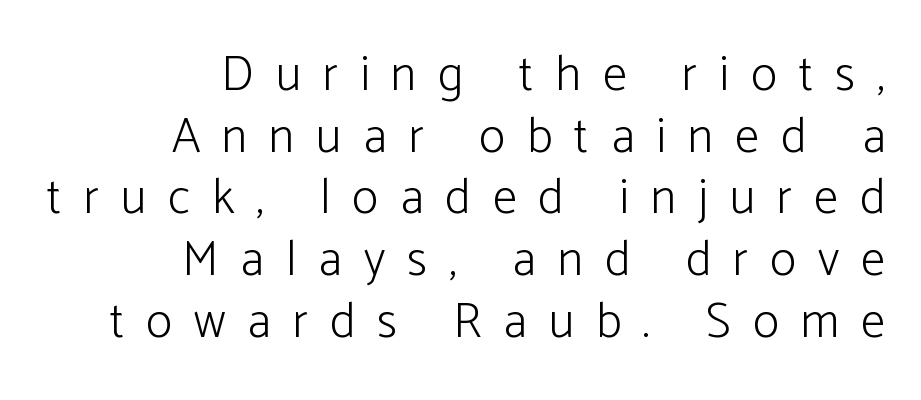
Q: Is the text bold? A: No.
Q: Is the text italic (slanted)? A: No, it is upright.
Q: Is the typeface a serif or a sans-serif typeface? A: Sans-serif.
Q: Is the text underlined? A: No.
Q: How is the paragraph aligned? A: Right-aligned.
Q: Is the spacing between letters normal or unusually wide? A: Unusually wide.
Q: Is the spacing between lines tight, normal or loose? A: Normal.
Q: Width (condensed, normal, or wide)? A: Normal.
Q: Stroke contrast? A: Low.
Q: x-height? A: Medium.
Q: Monospaced? A: No.
